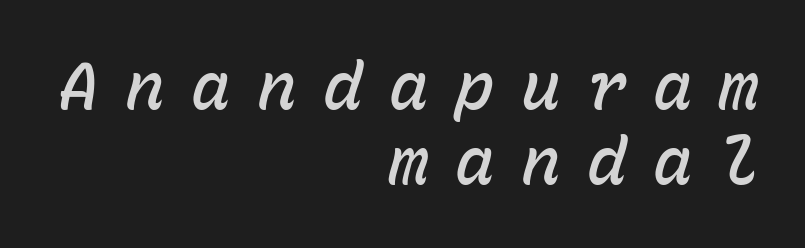
Q: Is the text bold? A: Semi-bold.
Q: Is the text italic (slanted)? A: Yes, it leans right by about 15 degrees.
Q: Is the text underlined? A: No.
Q: How is the paragraph aligned? A: Right-aligned.
Q: Is the spacing between letters normal or unusually wide? A: Unusually wide.
Q: Is the spacing between lines tight, normal or loose? A: Tight.
Q: Width (condensed, normal, or wide)? A: Normal.
Q: Stroke contrast? A: Low.
Q: x-height? A: Medium.
Q: Monospaced? A: Yes.
